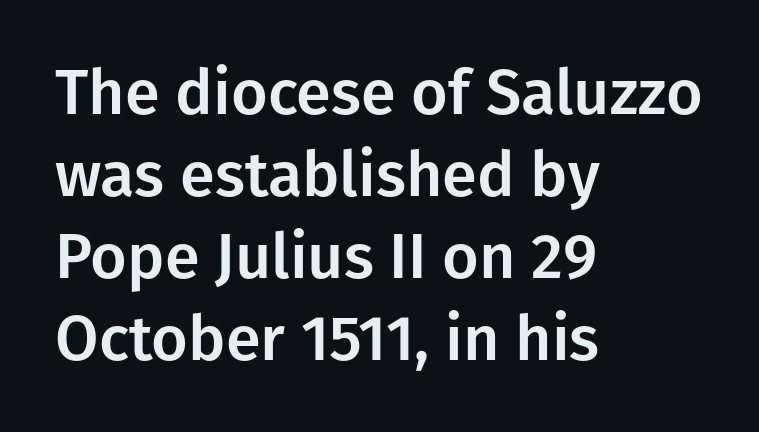
Is this a fixed-width face? No — the glyphs have proportional, varying widths. Vertical spacing — default. A roman cut, with each character standing at attention. The letterforms sit shoulder to shoulder at normal distance. Type without underlining. The letters carry no serifs — their stems end cleanly without finishing strokes.
